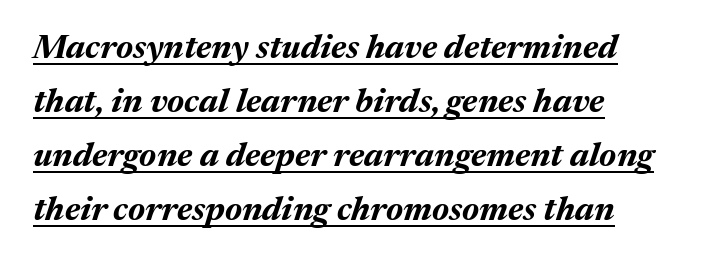
The image shows 34 px bold type, italic (leaning right); set left-aligned, normal line spacing (1.59x), normal letter spacing, underlined; medium stroke contrast and a medium x-height.
